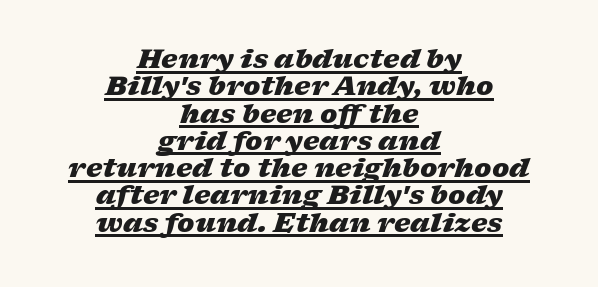
The image shows 26 px bold type, italic (leaning right); set centered, tight line spacing (1.05x), normal letter spacing, underlined.
